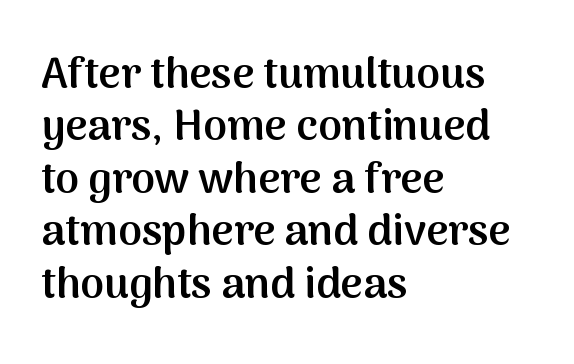
The image shows 43 px semibold sans-serif type, upright; set left-aligned, line spacing 1.22x, normal letter spacing, not underlined; medium stroke contrast and a medium x-height.
